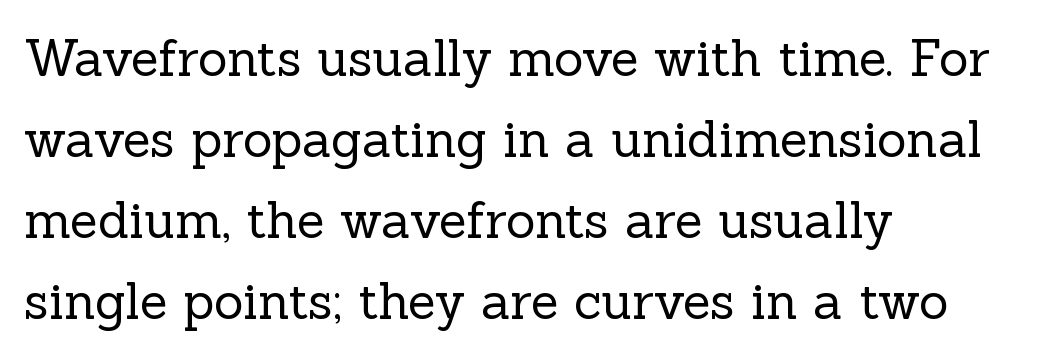
Q: Is the text bold? A: No.
Q: Is the text italic (slanted)? A: No, it is upright.
Q: Is the typeface a serif or a sans-serif typeface? A: Serif.
Q: Is the text underlined? A: No.
Q: How is the paragraph aligned? A: Left-aligned.
Q: Is the spacing between letters normal or unusually wide? A: Normal.
Q: Is the spacing between lines tight, normal or loose? A: Normal.
Q: Width (condensed, normal, or wide)? A: Normal.
Q: x-height? A: Medium.
Q: Monospaced? A: No.
